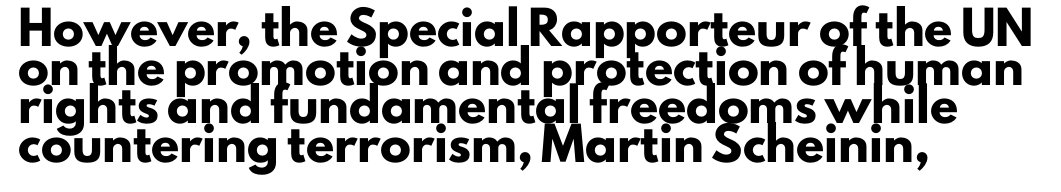
The letterforms sit shoulder to shoulder at normal distance. Nobody drew a line under any word here. The typeface chosen for these lines omits serifs. Caption: multi-line text, flush left, ragged right. This is heavy type, rendered in bold. This sample keeps an unexceptional amount of space between lines.
